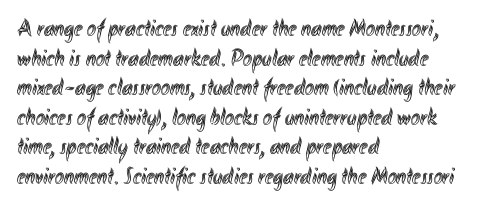
The rag falls on the right side of this text block. This sample uses plain, unmodified letter spacing. The strip under each line holds only bare page.
